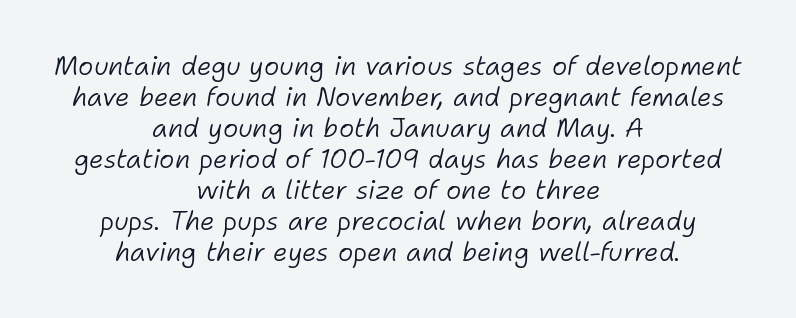
The image shows 26 px text type, italic (leaning right); set centered, line spacing 1.19x, normal letter spacing, not underlined.
